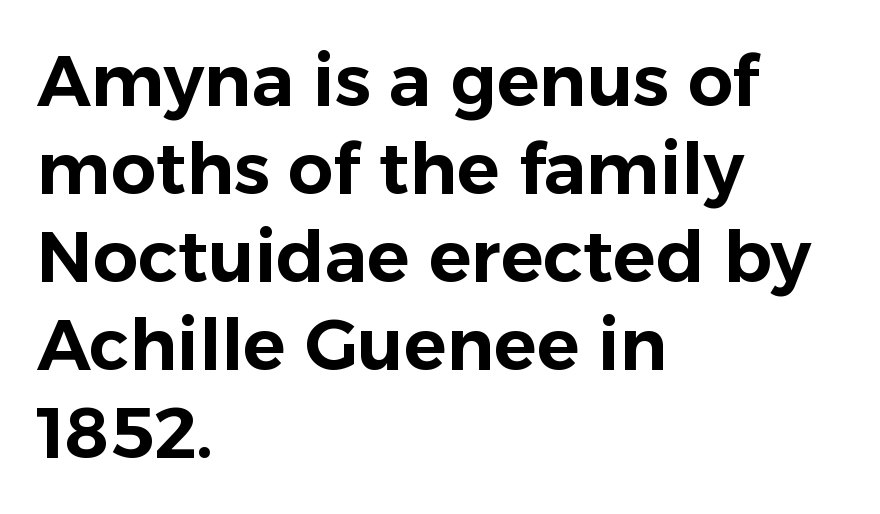
{"serif": "no", "italic": "no", "width": "normal", "stroke_contrast": "low", "x_height": "medium", "monospaced": "no", "underline": "no", "align": "left", "line_spacing_ratio": 1.24, "letter_spacing": "normal", "letter_spacing_em": 0.0, "glyph_px": 71}
